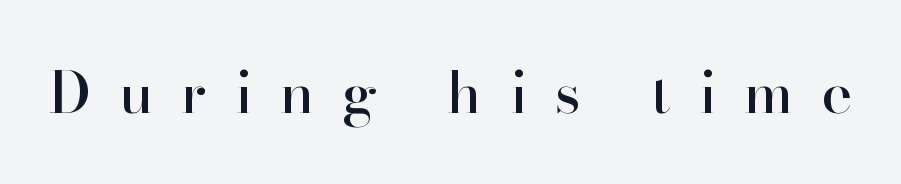
{"serif": "yes", "italic": "no", "width": "normal", "stroke_contrast": "high", "x_height": "small", "monospaced": "no", "underline": "no", "letter_spacing": "wide", "letter_spacing_em": 0.48, "glyph_px": 58}
